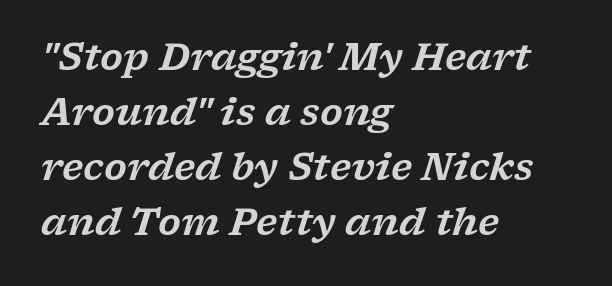
{"serif": "yes", "italic": "yes", "lean": "right", "slant_degrees": 17, "width": "wide", "stroke_contrast": "low", "x_height": "medium", "monospaced": "no", "underline": "no", "align": "left", "line_spacing": "normal", "line_spacing_ratio": 1.49, "letter_spacing": "normal", "letter_spacing_em": 0.0, "glyph_px": 37}
